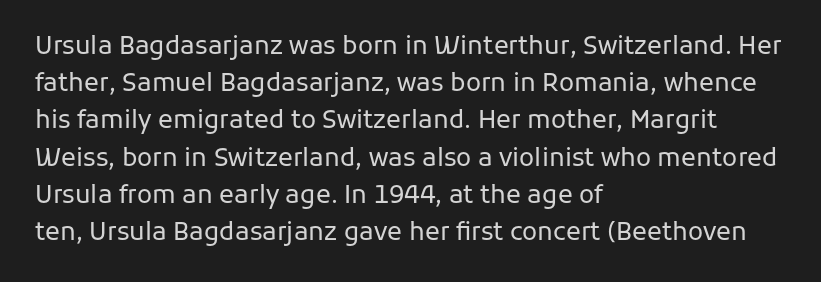
Q: Is the text bold? A: No.
Q: Is the text italic (slanted)? A: No, it is upright.
Q: Is the text underlined? A: No.
Q: How is the paragraph aligned? A: Left-aligned.
Q: Is the spacing between letters normal or unusually wide? A: Normal.
Q: Is the spacing between lines tight, normal or loose? A: Normal.
